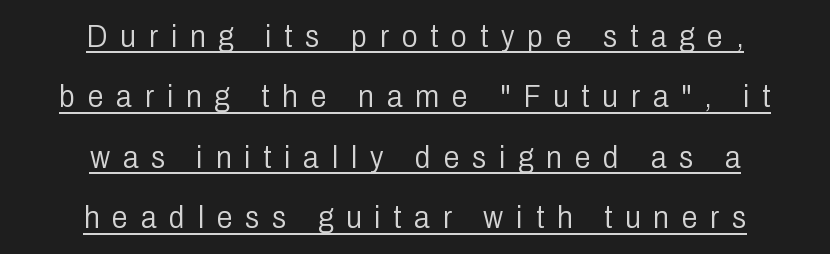
Check the space under the baseline: a stroke is drawn there. You could only call the tracking loose — the letters float apart. Short and long lines alike share a common midpoint. The lettering stays uniformly vertical, giving the passage a roman look.
